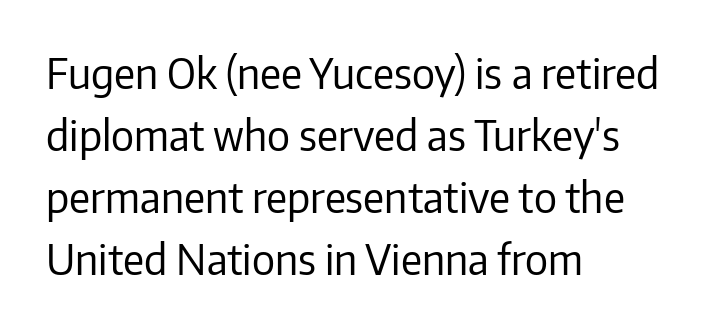
{"serif": "no", "italic": "no", "bold": "no", "weight": "regular", "width": "normal", "stroke_contrast": "low", "x_height": "medium", "monospaced": "no", "underline": "no", "align": "left", "line_spacing": "normal", "line_spacing_ratio": 1.51, "letter_spacing": "normal", "letter_spacing_em": 0.0, "glyph_px": 41}
